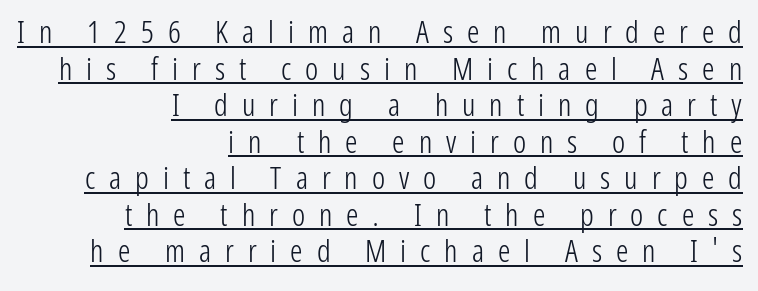
Short note: letters widely spaced. Each stroke keeps to a modest, everyday thickness or less. The paragraph has a hard right edge and a soft left edge. The string is rendered with underlining switched on. Each letter's strokes conclude bluntly, with no projecting serifs. Is this a fixed-width face? No — the glyphs have proportional, varying widths.
